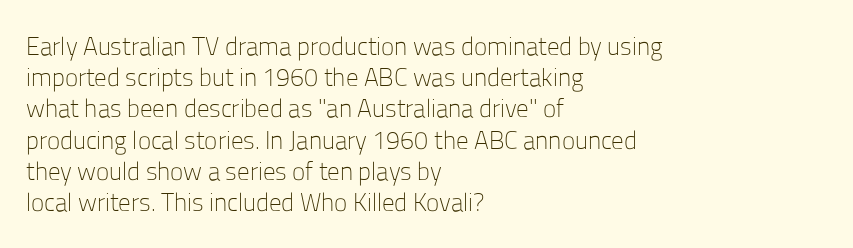
Spacing between characters is what you'd get straight out of the box. Ordinary non-slanted type is in use. The compositor pushed each line to the left boundary. Rows of type keep a routine distance in the vertical direction.
